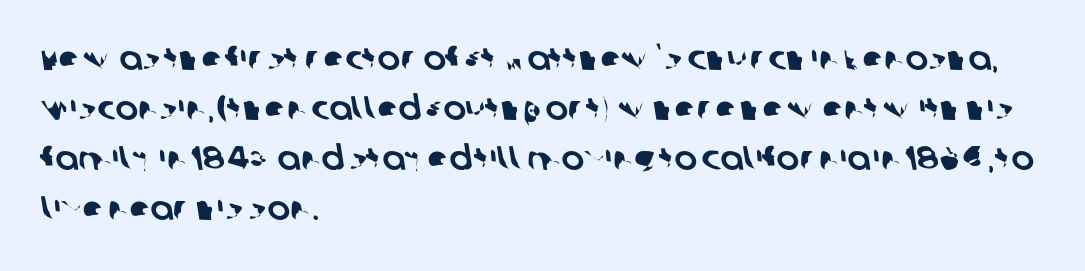
Q: Is the typeface a serif or a sans-serif typeface? A: Sans-serif.
Q: Is the text underlined? A: No.
Q: How is the paragraph aligned? A: Left-aligned.
Q: Is the spacing between letters normal or unusually wide? A: Normal.
Q: Is the spacing between lines tight, normal or loose? A: Normal.
Q: Width (condensed, normal, or wide)? A: Normal.
Q: Stroke contrast? A: Low.
Q: x-height? A: Large.
Q: Monospaced? A: No.
